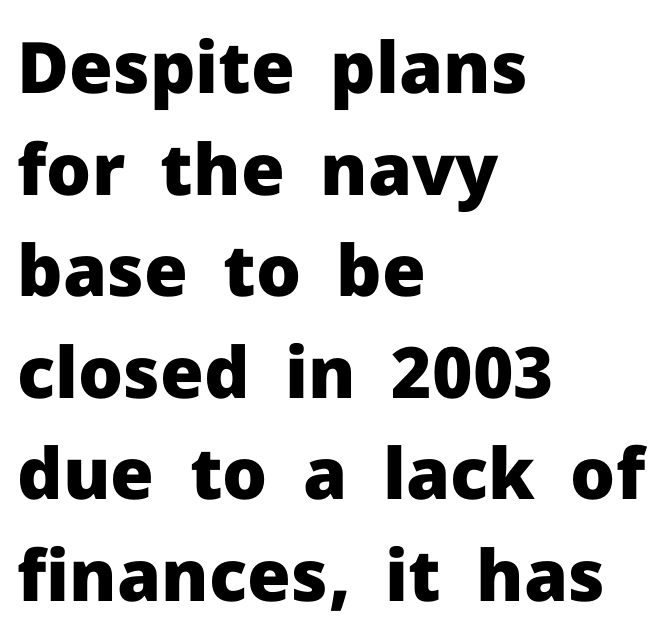
{"serif": "no", "italic": "no", "bold": "yes", "weight": "heavy", "width": "normal", "stroke_contrast": "low", "x_height": "medium", "monospaced": "no", "underline": "no", "align": "left", "line_spacing": "normal", "line_spacing_ratio": 1.43, "letter_spacing": "normal", "letter_spacing_em": 0.0, "glyph_px": 71}
